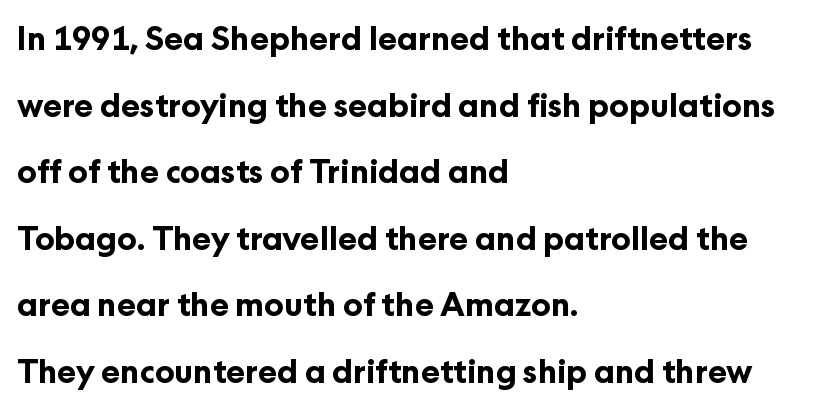
{"serif": "no", "italic": "no", "bold": "yes", "weight": "bold", "width": "normal", "stroke_contrast": "low", "x_height": "medium", "monospaced": "no", "underline": "no", "align": "left", "line_spacing": "loose", "line_spacing_ratio": 2.08, "letter_spacing": "normal", "letter_spacing_em": 0.0, "glyph_px": 32}
